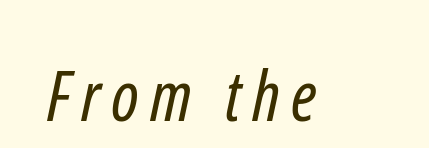
Q: Is the text bold? A: No.
Q: Is the typeface a serif or a sans-serif typeface? A: Sans-serif.
Q: Is the text underlined? A: No.
Q: Width (condensed, normal, or wide)? A: Condensed.
Q: Stroke contrast? A: Low.
Q: x-height? A: Medium.
Q: Monospaced? A: No.
